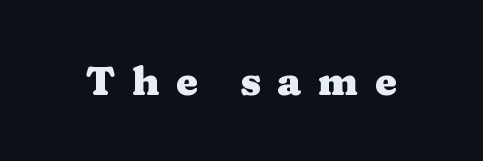
{"serif": "yes", "italic": "no", "bold": "yes", "weight": "heavy", "width": "wide", "stroke_contrast": "medium", "x_height": "medium", "monospaced": "no", "underline": "no", "letter_spacing": "wide", "letter_spacing_em": 0.41, "glyph_px": 40}
